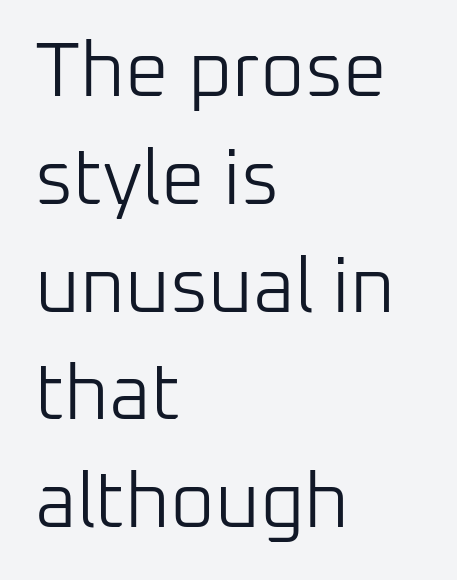
Q: Is the text bold? A: No.
Q: Is the text italic (slanted)? A: No, it is upright.
Q: Is the typeface a serif or a sans-serif typeface? A: Sans-serif.
Q: Is the text underlined? A: No.
Q: How is the paragraph aligned? A: Left-aligned.
Q: Is the spacing between letters normal or unusually wide? A: Normal.
Q: Is the spacing between lines tight, normal or loose? A: Normal.
Q: Width (condensed, normal, or wide)? A: Normal.
Q: Stroke contrast? A: Low.
Q: x-height? A: Medium.
Q: Monospaced? A: No.
